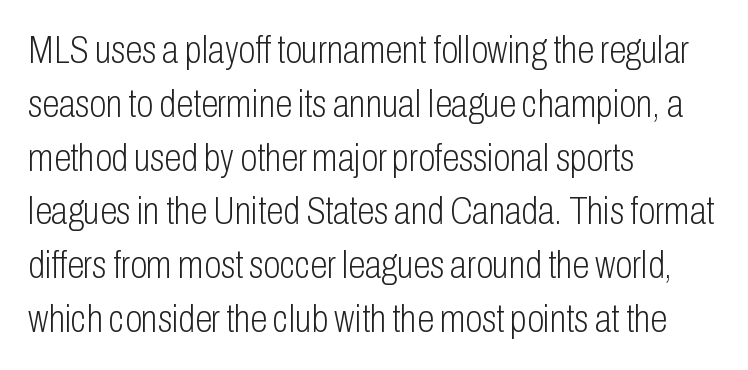
{"serif": "no", "italic": "no", "bold": "no", "weight": "light", "width": "condensed", "stroke_contrast": "low", "x_height": "medium", "monospaced": "no", "underline": "no", "align": "left", "line_spacing": "normal", "line_spacing_ratio": 1.38, "letter_spacing": "normal", "letter_spacing_em": 0.0, "glyph_px": 39}
